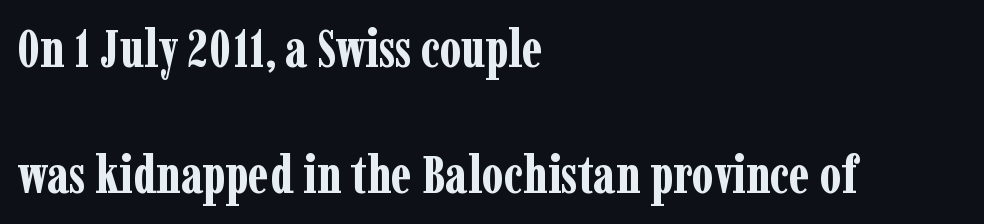
A serif font was chosen for this passage. Observe the ordinary spacing: letters are neighbours, not strangers. Honestly, there is no underline to notice here at all. A dark, heavy texture on the line: the type is bold. Every character sits straight up, as roman type does.
